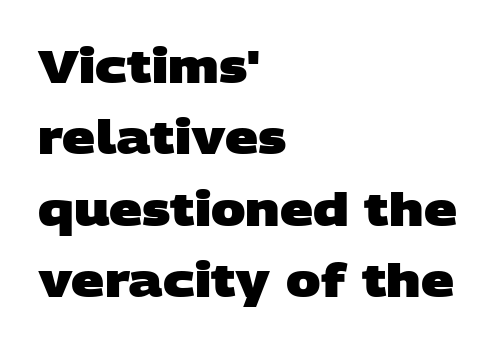
Letterform terminals end flat and unadorned throughout the passage. Type without underlining. The designer left line spacing at the default. What stands out about the letter spacing? Nothing — it is the standard amount. Casual observation: everything's shoved over to the left.
